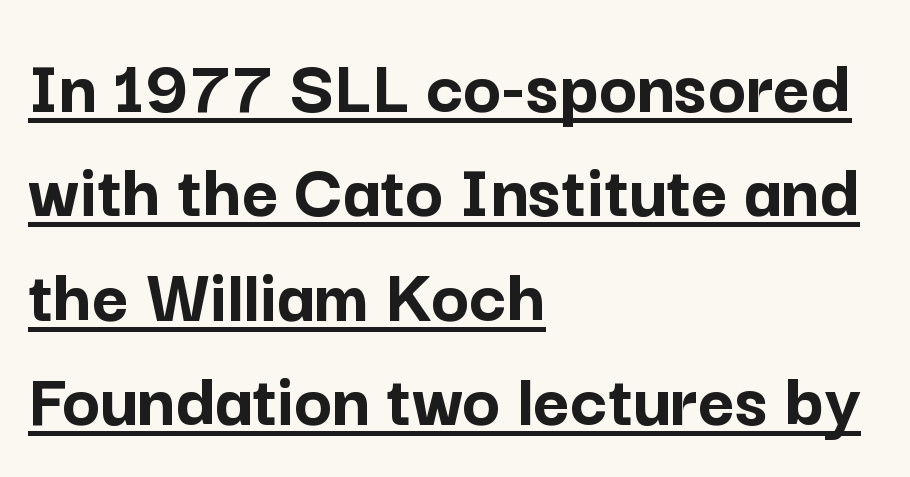
The sample's only ornament is a line tracing under the words. This sample keeps an unexceptional amount of space between lines. The letters stand straight up with perfectly vertical stems. These lines are set flush left with a ragged right edge. The face used here is a sans, in the tradition of grotesques and geometrics.
